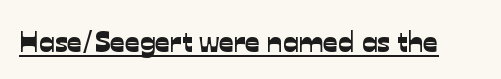
Q: Is the typeface a serif or a sans-serif typeface? A: Sans-serif.
Q: Is the text underlined? A: Yes.
Q: Is the spacing between letters normal or unusually wide? A: Normal.
Q: Width (condensed, normal, or wide)? A: Normal.
Q: Stroke contrast? A: Low.
Q: x-height? A: Medium.
Q: Monospaced? A: No.
